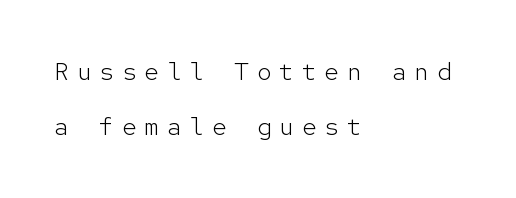
These lines stand farther apart than default settings would place them. One-word summary of the alignment: left. Rule under the text: the space is simply empty. Is the type heavy? It reads as light-to-regular instead.
